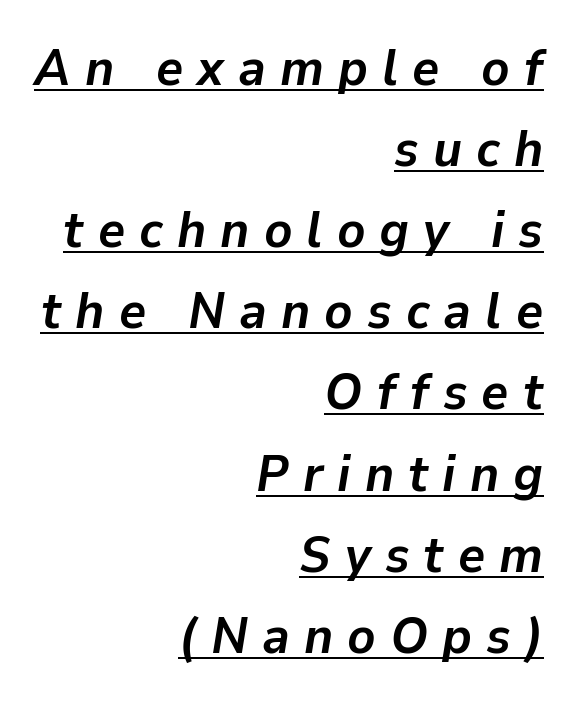
The image shows 52 px semibold type, italic (leaning right); set right-aligned, normal line spacing (1.56x), unusually wide letter spacing (+0.27 em), underlined; low stroke contrast and a medium x-height.
